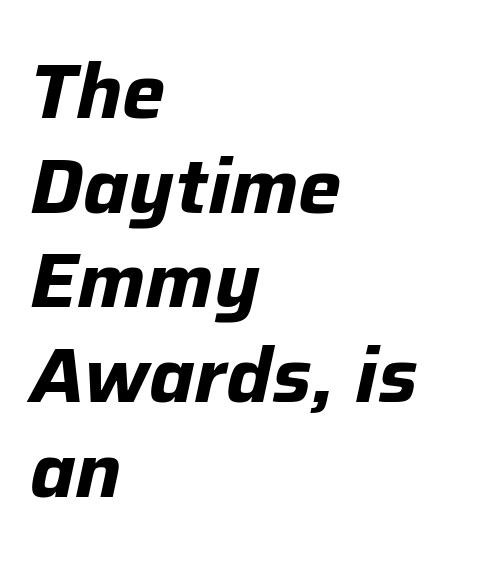
{"italic": "yes", "lean": "right", "slant_degrees": 12, "bold": "yes", "weight": "bold", "width": "normal", "stroke_contrast": "low", "x_height": "medium", "monospaced": "no", "underline": "no", "align": "left", "line_spacing_ratio": 1.23, "letter_spacing": "normal", "letter_spacing_em": 0.0, "glyph_px": 77}
